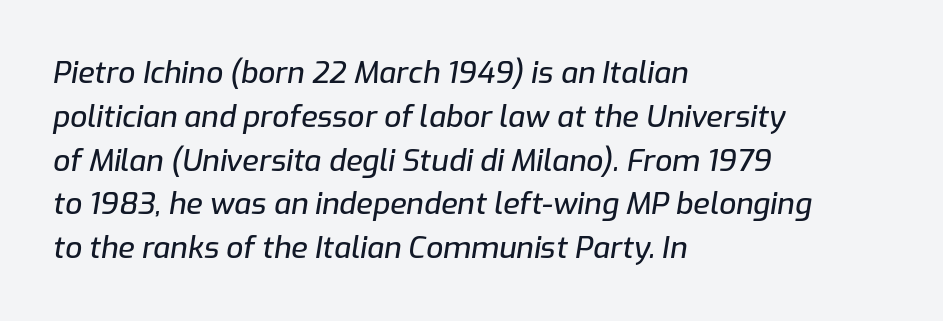
Line beginnings align vertically; line endings do not. Emphasis-style slanted type is in use. Here the designer chose a conventional face with non-uniform glyph widths. The strip under each line holds only bare page.
